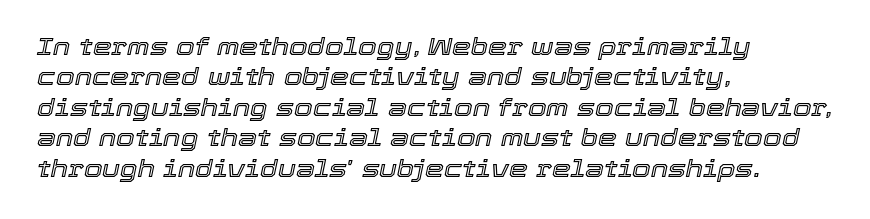
{"italic": "yes", "lean": "right", "slant_degrees": 12, "underline": "no", "align": "left", "line_spacing": "normal", "line_spacing_ratio": 1.27, "letter_spacing": "normal", "letter_spacing_em": 0.0, "glyph_px": 24}
